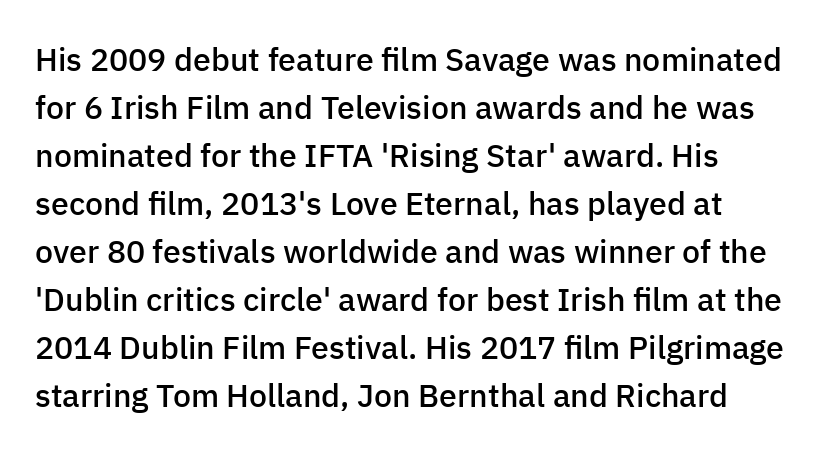
Each new line begins a customary step beneath the previous one. Short note: letters normally spaced. A bare baseline throughout the passage. This sample uses an upright cut, with every glyph sitting square on the baseline.
